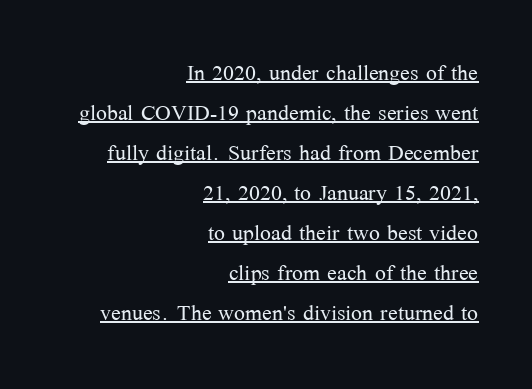
Q: Is the text bold? A: No.
Q: Is the text italic (slanted)? A: No, it is upright.
Q: Is the typeface a serif or a sans-serif typeface? A: Serif.
Q: Is the text underlined? A: Yes.
Q: How is the paragraph aligned? A: Right-aligned.
Q: Is the spacing between letters normal or unusually wide? A: Normal.
Q: Is the spacing between lines tight, normal or loose? A: Normal.
Q: Width (condensed, normal, or wide)? A: Normal.
Q: Stroke contrast? A: Medium.
Q: x-height? A: Medium.
Q: Monospaced? A: No.
